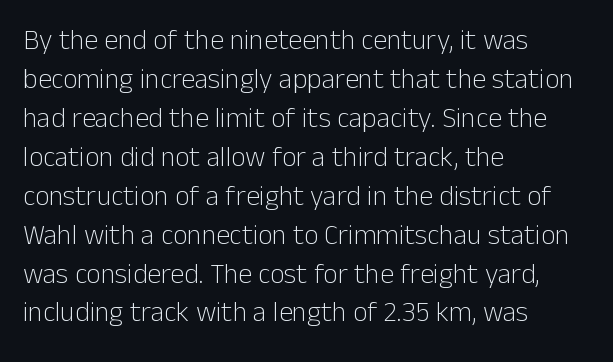
Here the glyphs are tracked normally, forming tight word shapes. Look at the bottom of the vertical strokes: they stop flat, with no serifs. A roman cut, with each character standing at attention. Reading down the column, the eye jumps a familiar distance to each next line. Underlining? Definitely not there. The letters advance in unequal steps, a hallmark of proportional type.
